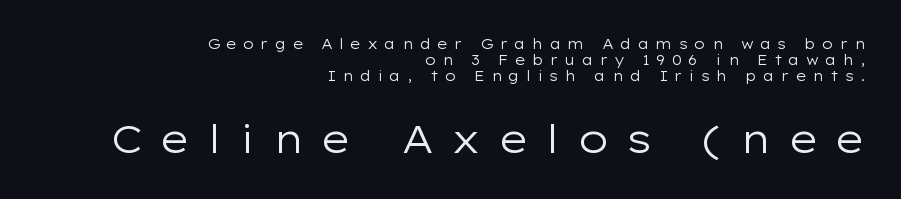
{"serif": "no", "italic": "no", "bold": "no", "weight": "regular", "width": "wide", "stroke_contrast": "low", "x_height": "medium", "monospaced": "no", "underline": "no", "align": "right", "line_spacing": "tight", "line_spacing_ratio": 1.14, "letter_spacing": "wide", "letter_spacing_em": 0.42, "larger_block": "second", "size_ratio": 2.79, "glyph_px": 39}
